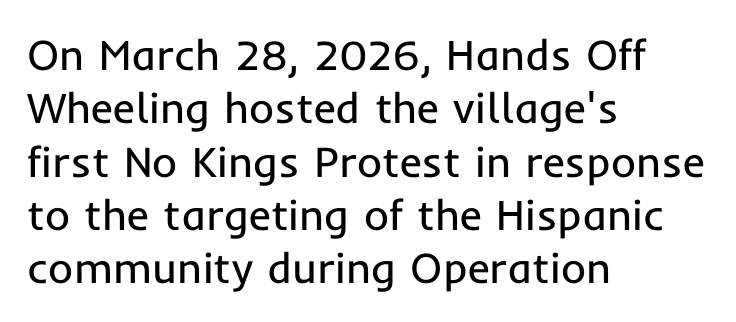
The image shows 43 px regular-weight sans-serif type, upright; set left-aligned, line spacing 1.24x, normal letter spacing, not underlined; low stroke contrast and a medium x-height.
